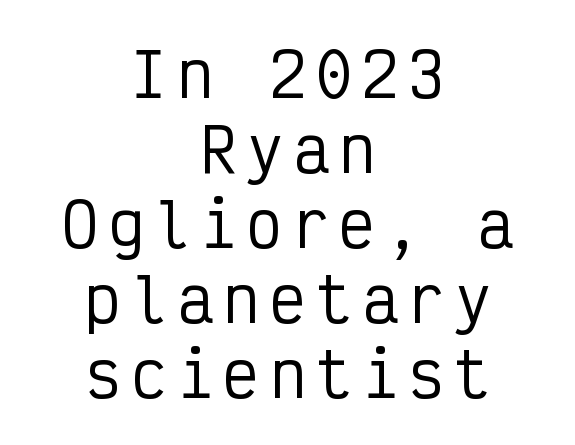
This sample keeps an unexceptional amount of space between lines. This rendering uses center alignment, leaving both contours irregular but symmetric. This is the regular roman posture of the typeface. Are there feet on the stems? There aren't — it's a sans. The space beneath each line is pristine and unruled.
